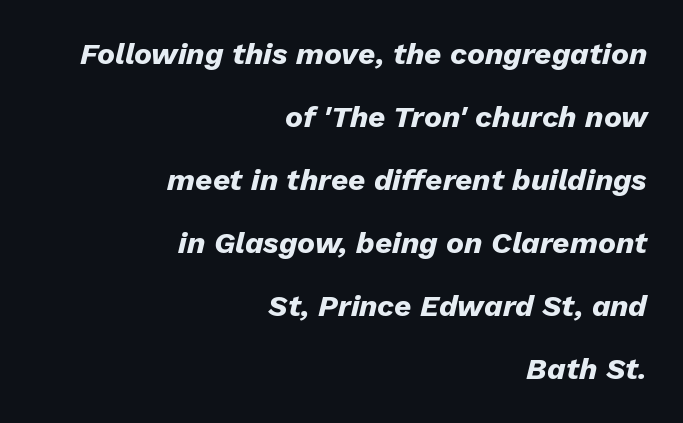
Students, note that the glyphs here touch the page at normal intervals. Varying glyph widths throughout — classic text-font behaviour. Heavy, bold letterforms. The strip under each line holds only bare page. Caption: multi-line text, flush right, ragged left. This sample trades compactness for vertical openness between lines.
